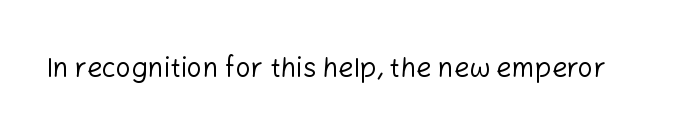
Has an underline been added? It has not. The type is set solid horizontally, with unmodified tracking. The characters are drawn with everyday or finer stroke widths. Every character sits straight up, as roman type does.
